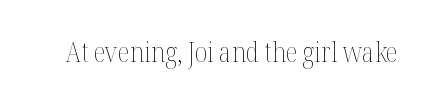
{"italic": "no", "bold": "no", "weight": "thin", "width": "condensed", "stroke_contrast": "medium", "x_height": "medium", "monospaced": "no", "underline": "no", "letter_spacing": "normal", "letter_spacing_em": 0.0, "glyph_px": 28}
